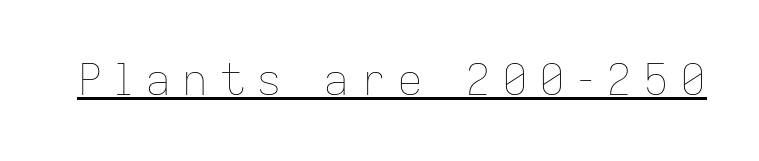
Q: Is the text bold? A: No.
Q: Is the text italic (slanted)? A: No, it is upright.
Q: Is the text underlined? A: Yes.
Q: Is the spacing between letters normal or unusually wide? A: Unusually wide.
Q: Width (condensed, normal, or wide)? A: Normal.
Q: Stroke contrast? A: Low.
Q: x-height? A: Medium.
Q: Monospaced? A: No.
